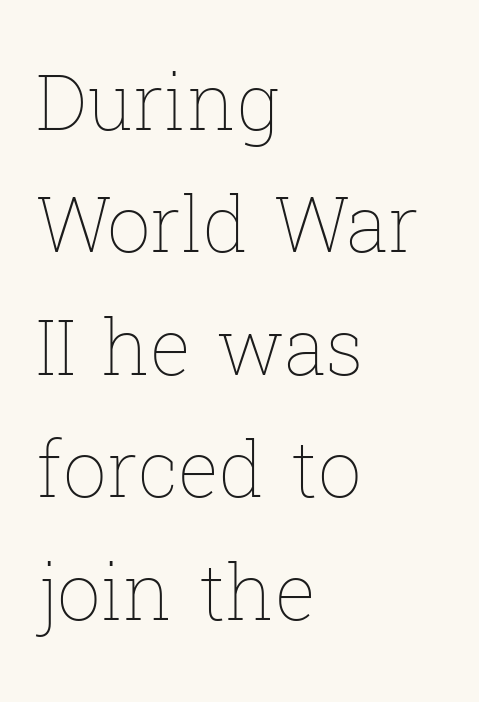
Proportional: the letters do not fall into vertical columns. The letters sit at their default tracking, neither squeezed nor spread. Ordinary non-slanted type is in use. Notice how the passage keeps a crisp vertical edge on the left only. The specimen omits any rule beneath the text block's lines. The line-height multiplier appears to be the usual default.
